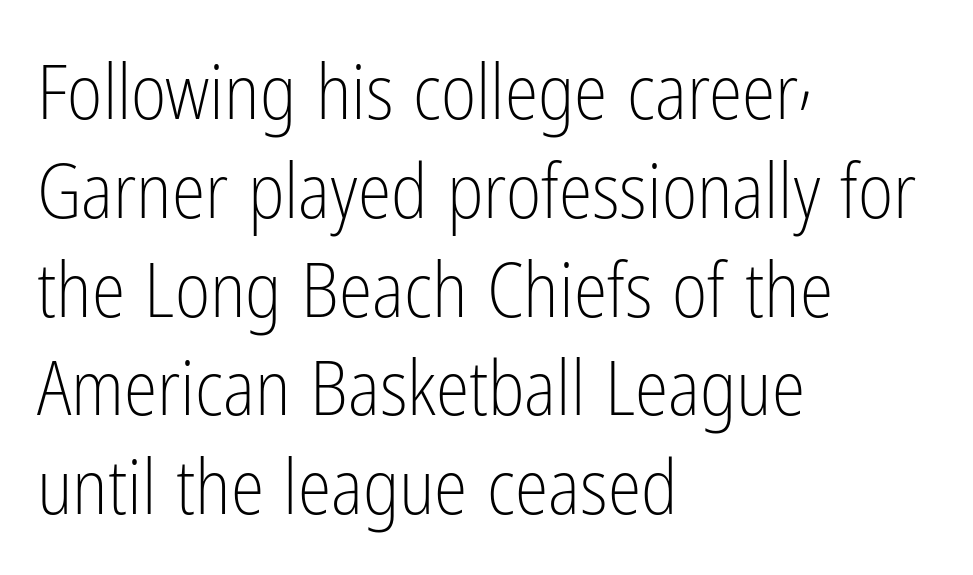
The image shows 76 px light, condensed sans-serif type, upright; set left-aligned, normal line spacing (1.3x), normal letter spacing, not underlined; low stroke contrast and a medium x-height.
